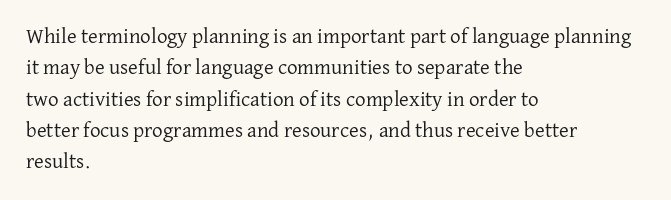
Q: Is the text bold? A: No.
Q: Is the text italic (slanted)? A: No, it is upright.
Q: Is the text underlined? A: No.
Q: How is the paragraph aligned? A: Left-aligned.
Q: Is the spacing between letters normal or unusually wide? A: Normal.
Q: Is the spacing between lines tight, normal or loose? A: Normal.
